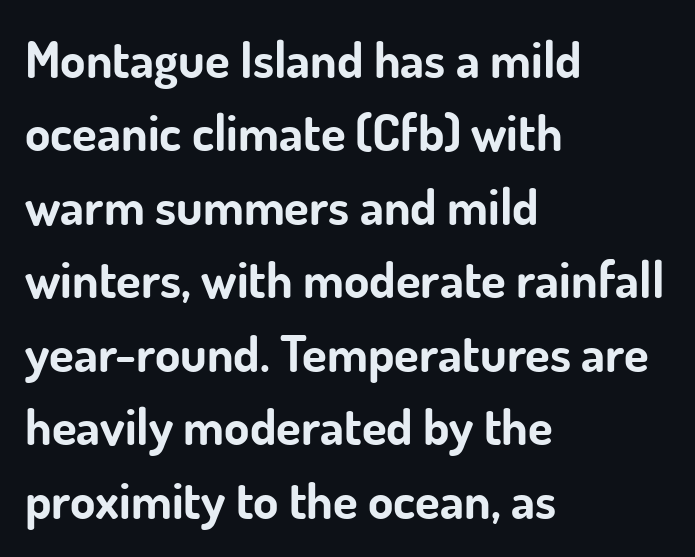
{"serif": "no", "italic": "no", "bold": "yes", "weight": "bold", "width": "normal", "stroke_contrast": "low", "x_height": "small", "monospaced": "no", "underline": "no", "align": "left", "line_spacing": "normal", "line_spacing_ratio": 1.44, "letter_spacing": "normal", "letter_spacing_em": 0.0, "glyph_px": 51}
